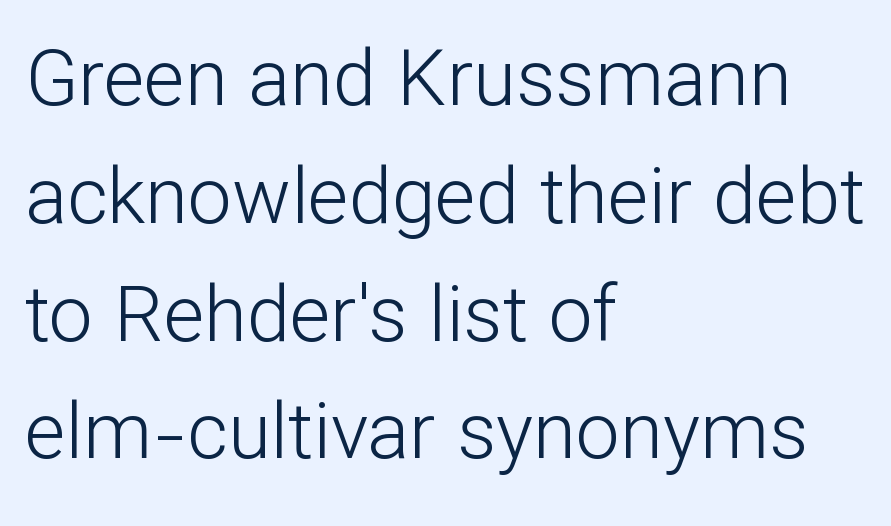
The text block is weighted toward the left margin, trailing off unevenly rightward. Look at the bottom of the vertical strokes: they stop flat, with no serifs. Looks like regular typesetting: each glyph gets only the width it needs. Quick note: interline space is typical. Unbolded letterforms with no extra heft. Anything drawn beneath the words? Only blank space.
